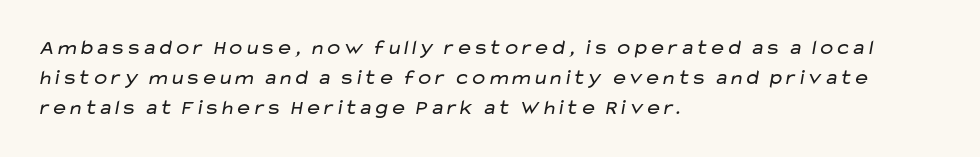
Q: Is the text bold? A: No.
Q: Is the text underlined? A: No.
Q: How is the paragraph aligned? A: Left-aligned.
Q: Is the spacing between letters normal or unusually wide? A: Normal.
Q: Is the spacing between lines tight, normal or loose? A: Normal.
